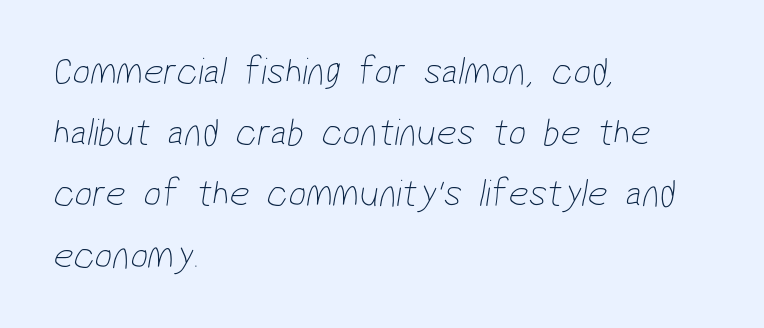
Q: Is the text bold? A: No.
Q: Is the typeface a serif or a sans-serif typeface? A: Sans-serif.
Q: Is the text underlined? A: No.
Q: How is the paragraph aligned? A: Left-aligned.
Q: Is the spacing between letters normal or unusually wide? A: Normal.
Q: Is the spacing between lines tight, normal or loose? A: Normal.
Q: Width (condensed, normal, or wide)? A: Condensed.
Q: Stroke contrast? A: Low.
Q: x-height? A: Medium.
Q: Monospaced? A: No.
